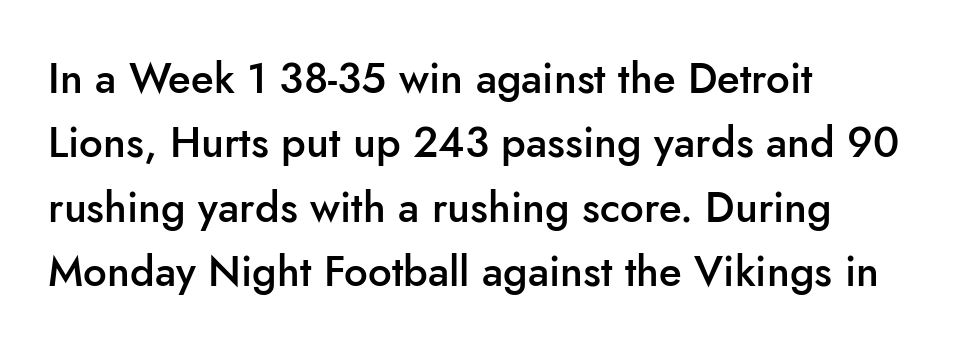
How are the letters spaced? Ordinarily, with no added tracking. If you measured baseline to baseline, you'd find a middling distance. The gap between lines stays unmarked. In CSS terms this would be text-align: left. A bit beefed up — I'd call it semibold rather than bold.
